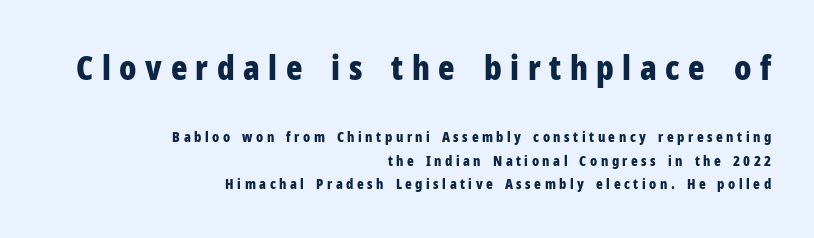
The image shows 34 px bold, condensed sans-serif type, upright; set right-aligned, normal line spacing (1.68x), unusually wide letter spacing (+0.25 em), not underlined; the first (top) block is 2.43x larger; low stroke contrast and a medium x-height.
